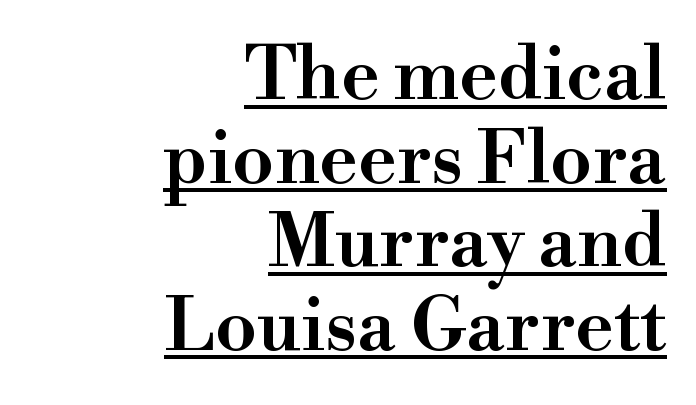
The passage shown is typeset with a serif family. As a designer I'd log this as weight 600, semibold. This is the regular roman posture of the typeface. The ragged edge is on the left, which tells us the setting is flush right.
